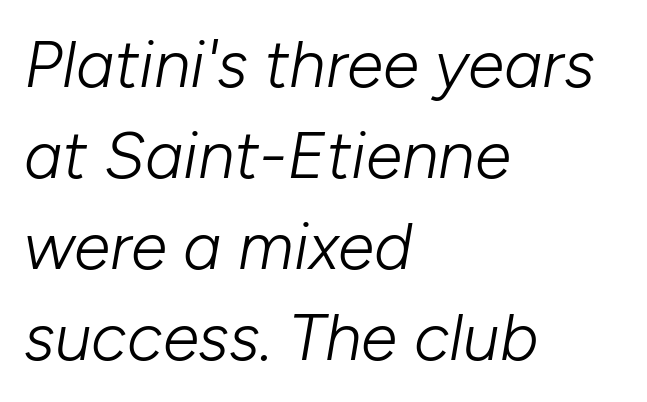
The image shows 66 px light type, italic (leaning right); set left-aligned, normal line spacing (1.38x), normal letter spacing, not underlined; low stroke contrast and a medium x-height.
